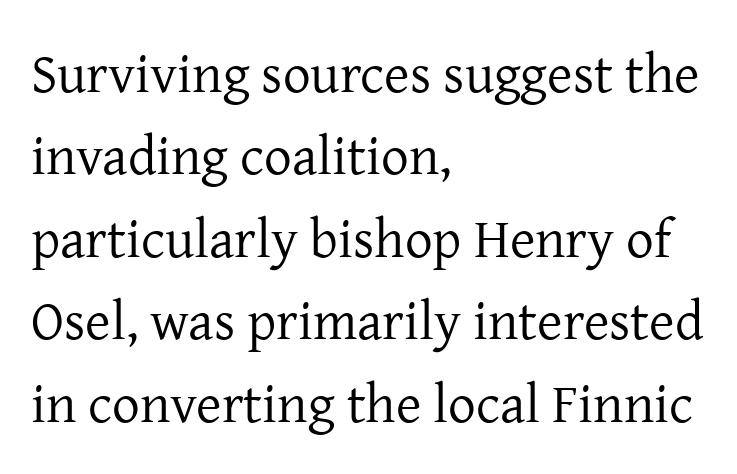
{"serif": "yes", "italic": "no", "bold": "no", "weight": "regular", "width": "normal", "stroke_contrast": "low", "x_height": "medium", "monospaced": "no", "underline": "no", "align": "left", "line_spacing": "normal", "line_spacing_ratio": 1.5, "letter_spacing": "normal", "letter_spacing_em": 0.0, "glyph_px": 55}
